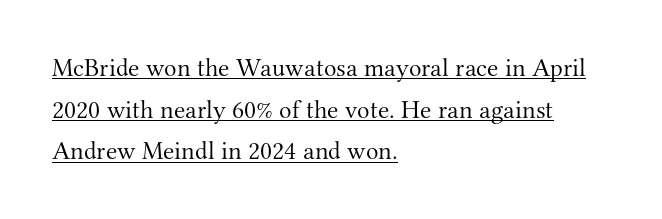
Q: Is the text bold? A: No.
Q: Is the text italic (slanted)? A: No, it is upright.
Q: Is the text underlined? A: Yes.
Q: How is the paragraph aligned? A: Left-aligned.
Q: Is the spacing between letters normal or unusually wide? A: Normal.
Q: Is the spacing between lines tight, normal or loose? A: Normal.
